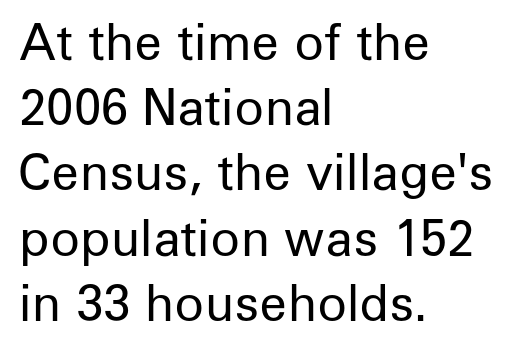
Q: Is the text bold? A: No.
Q: Is the text italic (slanted)? A: No, it is upright.
Q: Is the typeface a serif or a sans-serif typeface? A: Sans-serif.
Q: Is the text underlined? A: No.
Q: How is the paragraph aligned? A: Left-aligned.
Q: Is the spacing between letters normal or unusually wide? A: Normal.
Q: Is the spacing between lines tight, normal or loose? A: Normal.
Q: Width (condensed, normal, or wide)? A: Normal.
Q: Stroke contrast? A: Low.
Q: x-height? A: Medium.
Q: Monospaced? A: No.
